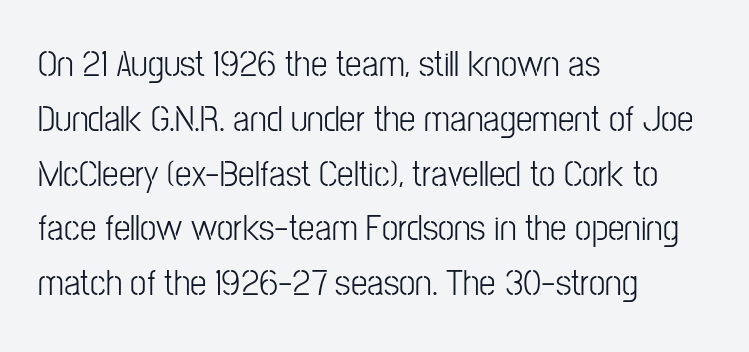
The image shows 37 px light, condensed sans-serif type, upright; set left-aligned, normal line spacing (1.48x), normal letter spacing, not underlined; low stroke contrast and a medium x-height.
